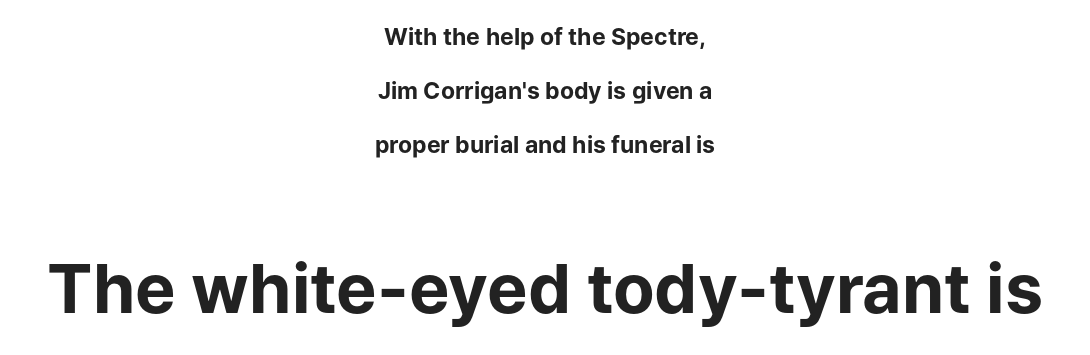
Grotesque or geometric, the face here clearly has no serifs. The gaps between neighbouring characters are ordinary and unremarkable. The words here are not underlined. Character size in the trailing block exceeds that of the leading block. You could not count columns in this text — the font is proportionally spaced.
